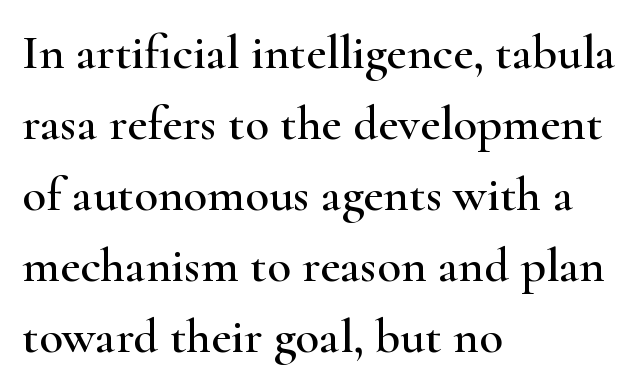
The image shows 49 px wide serif type, upright; set left-aligned, normal line spacing (1.45x), normal letter spacing, not underlined; high stroke contrast and a small x-height.
